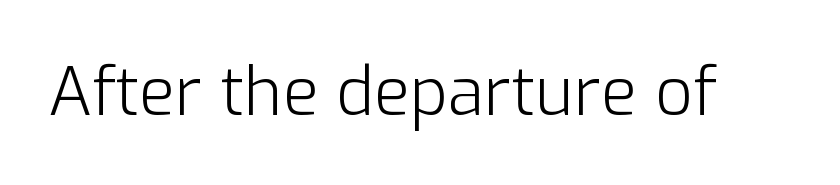
Type without underlining. Stem width sits at or under what a default text font uses. Think of a printed novel: that variable character pitch is what you see here. This is sans-serif lettering, the kind often seen on screens and signage.
